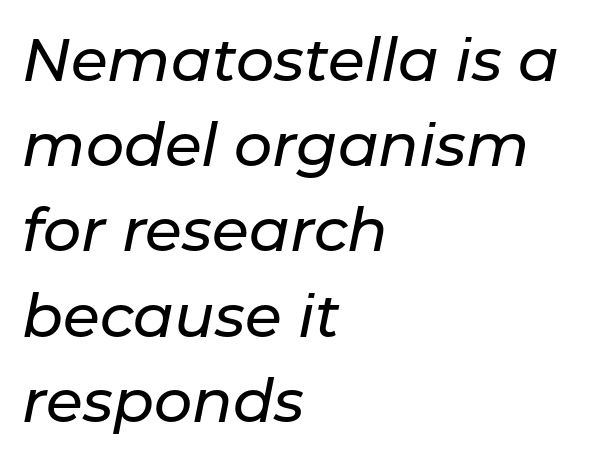
{"italic": "yes", "lean": "right", "slant_degrees": 11, "width": "normal", "stroke_contrast": "low", "x_height": "medium", "monospaced": "no", "underline": "no", "align": "left", "line_spacing": "normal", "line_spacing_ratio": 1.42, "letter_spacing": "normal", "letter_spacing_em": 0.0, "glyph_px": 60}
